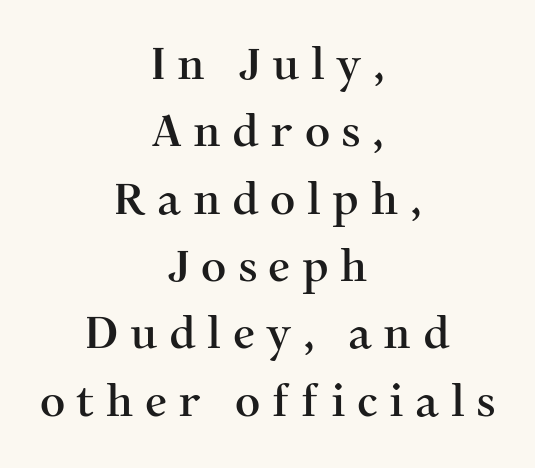
The image shows 44 px serif type, upright; set centered, normal line spacing (1.53x), unusually wide letter spacing (+0.26 em), not underlined; medium stroke contrast and a medium x-height.
